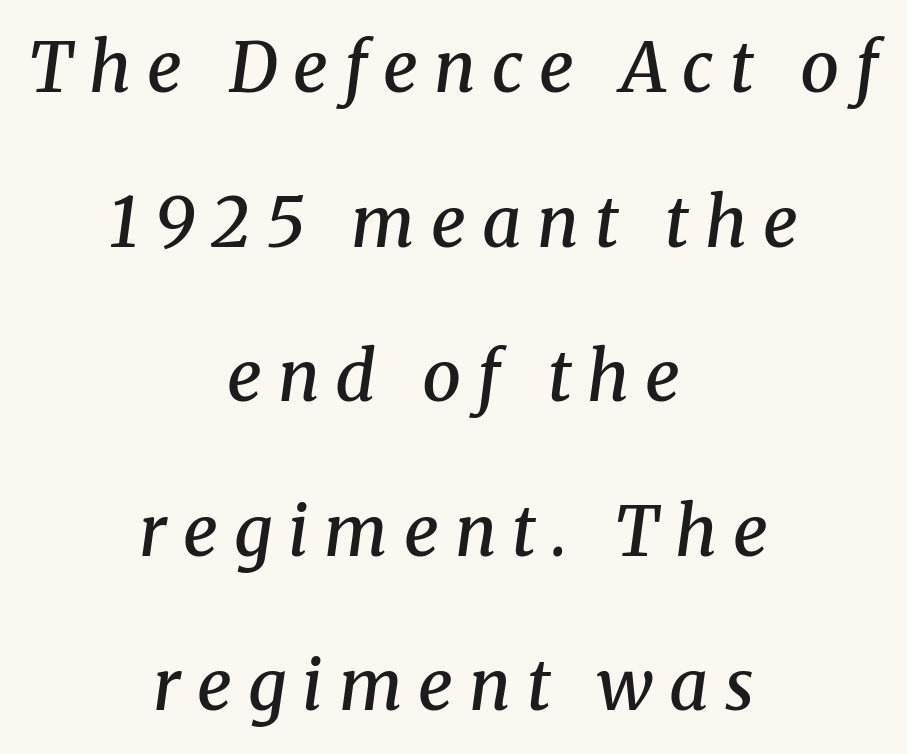
{"serif": "yes", "italic": "yes", "lean": "right", "slant_degrees": 8, "bold": "semi", "weight": "semibold", "width": "normal", "stroke_contrast": "medium", "x_height": "medium", "monospaced": "no", "underline": "no", "align": "center", "line_spacing": "loose", "line_spacing_ratio": 2.24, "letter_spacing": "wide", "letter_spacing_em": 0.23, "glyph_px": 69}
